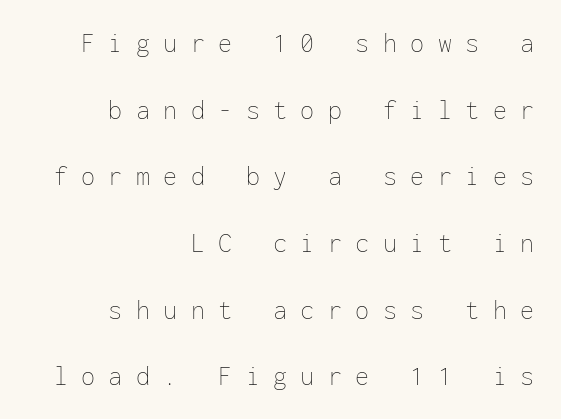
{"italic": "no", "bold": "no", "weight": "thin", "width": "normal", "stroke_contrast": "low", "x_height": "medium", "monospaced": "yes", "underline": "no", "align": "right", "line_spacing": "loose", "line_spacing_ratio": 2.38, "letter_spacing": "wide", "letter_spacing_em": 0.48, "glyph_px": 28}
